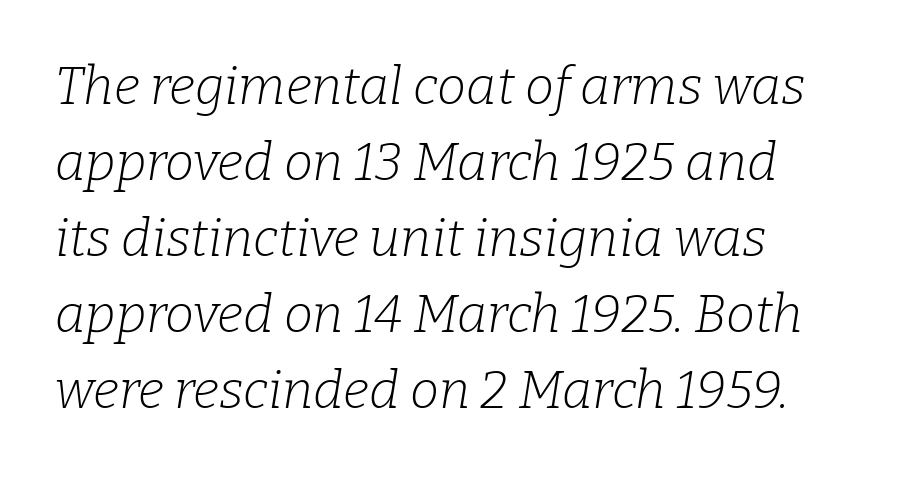
Q: Is the text bold? A: No.
Q: Is the text italic (slanted)? A: Yes, it leans right by about 9 degrees.
Q: Is the typeface a serif or a sans-serif typeface? A: Serif.
Q: Is the text underlined? A: No.
Q: Is the spacing between letters normal or unusually wide? A: Normal.
Q: Is the spacing between lines tight, normal or loose? A: Normal.
Q: Width (condensed, normal, or wide)? A: Normal.
Q: Stroke contrast? A: Low.
Q: x-height? A: Medium.
Q: Monospaced? A: No.
